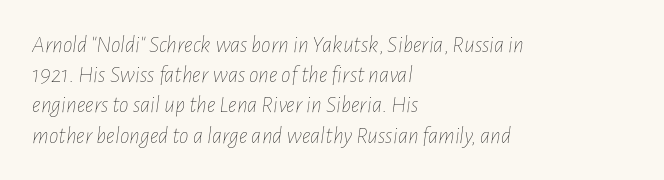
The rows are spaced the way most documents space them. Inter-character spacing is left at the font's built-in metrics. Letters have the restrained weight of plain body copy at most. Check under the words: just untouched page.
